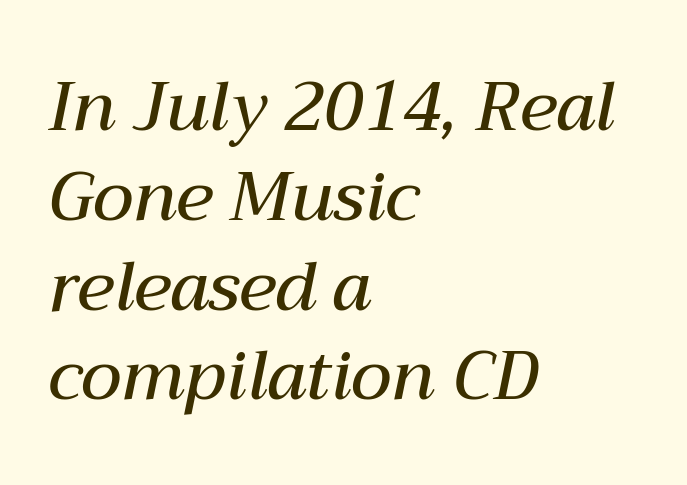
How would I describe the line gaps? Plain and ordinary. Short and long lines alike share a common starting point at left. Between one letter and the next there's only the usual sliver of space. This sample has the flowing, uneven cadence of proportional lettering. Beneath every word, the page is bare. Summary of weight: moderately heavy, a semibold.
